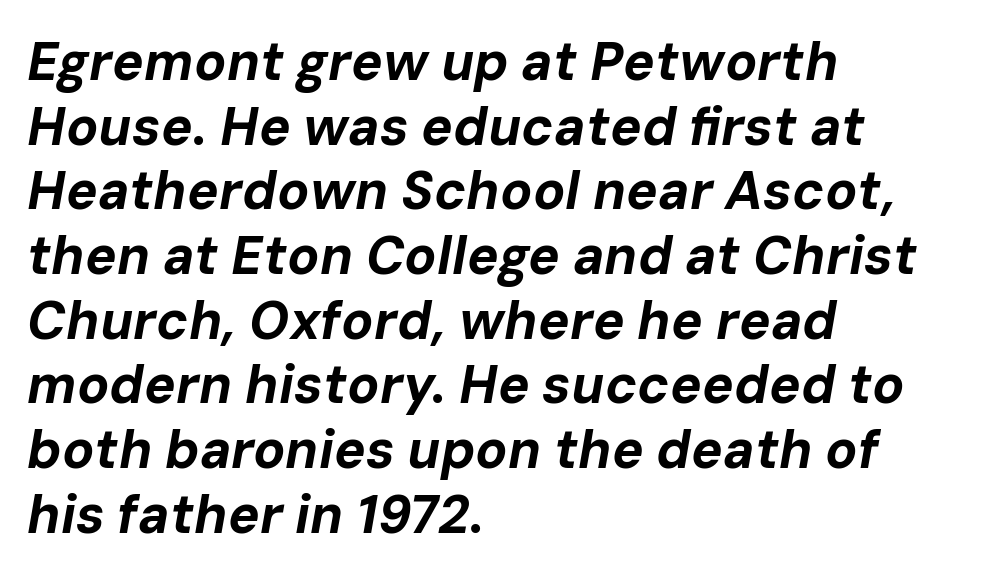
{"italic": "yes", "lean": "right", "slant_degrees": 10, "bold": "yes", "weight": "bold", "width": "normal", "stroke_contrast": "low", "x_height": "medium", "monospaced": "no", "underline": "no", "align": "left", "line_spacing_ratio": 1.22, "letter_spacing": "normal", "letter_spacing_em": 0.0, "glyph_px": 53}
